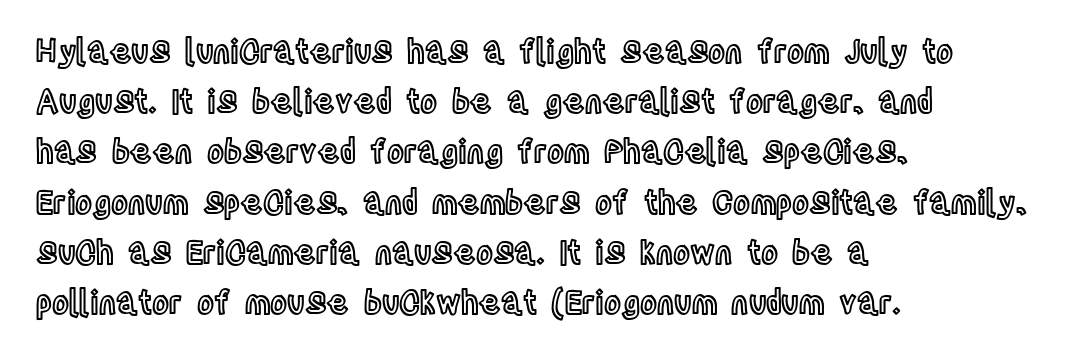
The image shows 32 px condensed type, upright; set left-aligned, normal line spacing (1.57x), normal letter spacing, not underlined; a large x-height.
